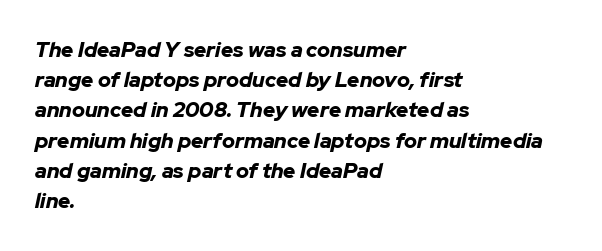
{"italic": "yes", "lean": "right", "slant_degrees": 12, "bold": "yes", "underline": "no", "align": "left", "line_spacing": "normal", "line_spacing_ratio": 1.44, "letter_spacing": "normal", "letter_spacing_em": 0.0, "glyph_px": 21}
